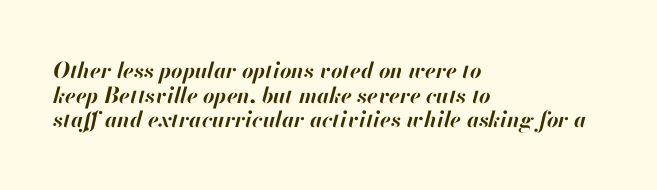
The image shows 22 px bold type, italic (leaning right); set left-aligned, tight line spacing (1.12x), normal letter spacing, not underlined.
